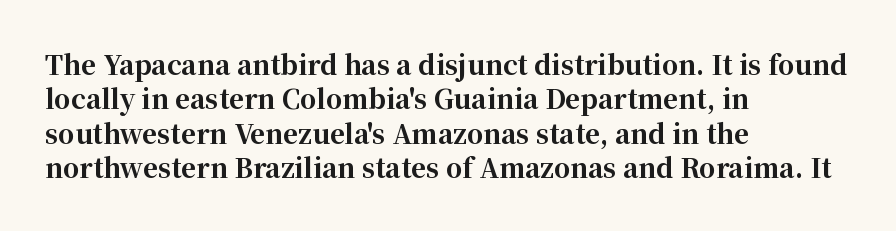
The image shows 26 px bold type, upright; set left-aligned, normal line spacing (1.32x), normal letter spacing, not underlined.
